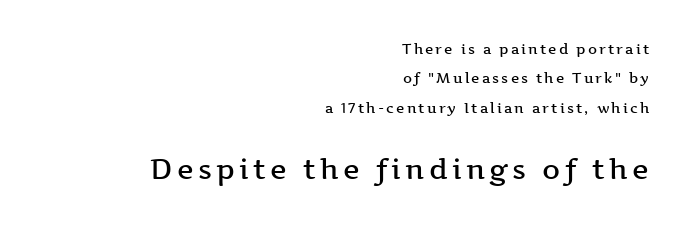
Q: Is the text bold? A: Semi-bold.
Q: Is the text italic (slanted)? A: No, it is upright.
Q: Is the typeface a serif or a sans-serif typeface? A: Serif.
Q: Is the text underlined? A: No.
Q: How is the paragraph aligned? A: Right-aligned.
Q: Is the spacing between lines tight, normal or loose? A: Loose.
Q: Which block of text is set in a larger size, the first (top) or the second (bottom)? A: The second (bottom) one.
Q: Width (condensed, normal, or wide)? A: Wide.
Q: Stroke contrast? A: Medium.
Q: x-height? A: Medium.
Q: Monospaced? A: No.
